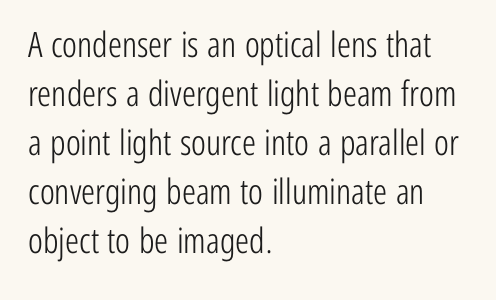
This sample is left-justified, so line endings fall wherever the words run out. A typesetter would call this leading conventional body-copy spacing. The font sits on the lighter half of the weight spectrum, regular included. Underlining? Definitely not there. Letterform terminals end flat and unadorned throughout the passage. Is this a fixed-width face? No — the glyphs have proportional, varying widths.
